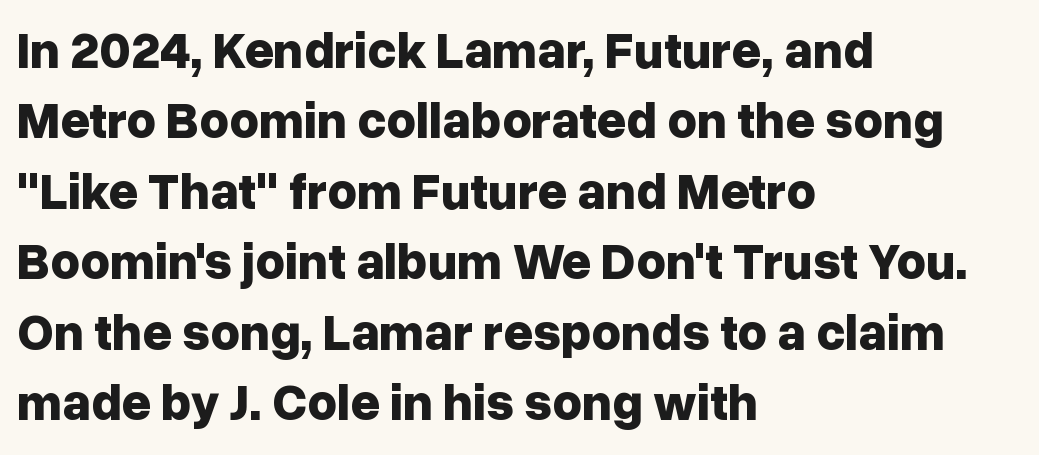
Chunky letters — that's bold for sure. You can tell from the bare stems that sans-serif type was used. Normally led — the rows are evenly, conventionally spaced. Does the lettering tilt? It doesn't — this is upright.
